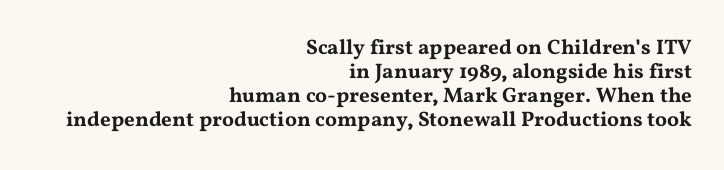
The image shows 21 px text type, upright; set right-aligned, tight line spacing (1.14x), normal letter spacing, not underlined.
